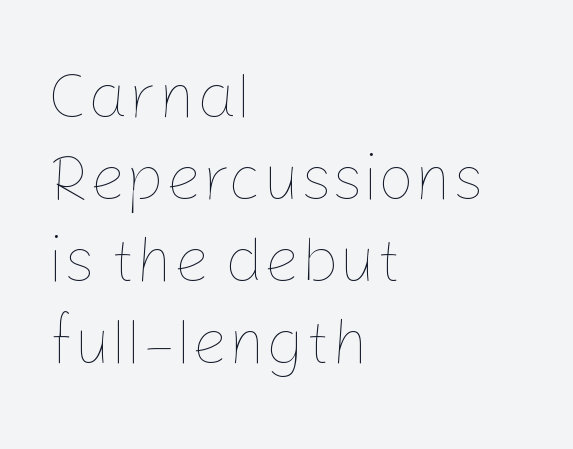
The image shows 64 px thin type, upright; set left-aligned, normal line spacing (1.28x), normal letter spacing, not underlined; low stroke contrast and a medium x-height.
